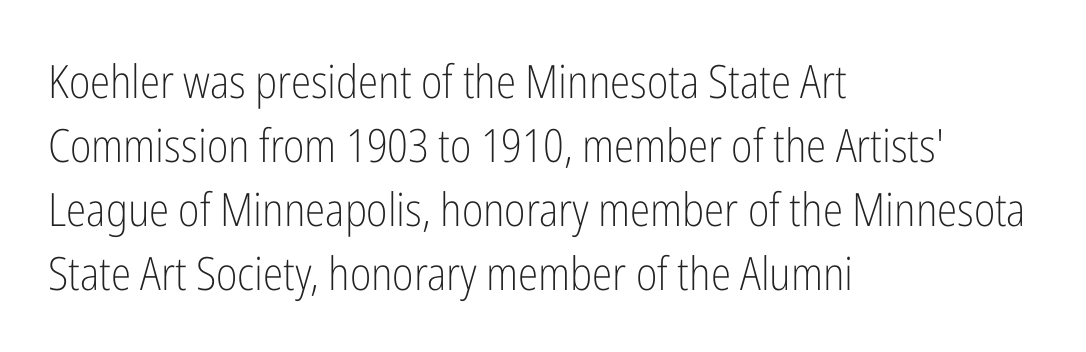
{"serif": "no", "italic": "no", "bold": "no", "weight": "light", "width": "condensed", "stroke_contrast": "low", "x_height": "medium", "monospaced": "no", "underline": "no", "align": "left", "line_spacing": "normal", "line_spacing_ratio": 1.39, "letter_spacing": "normal", "letter_spacing_em": 0.0, "glyph_px": 46}
